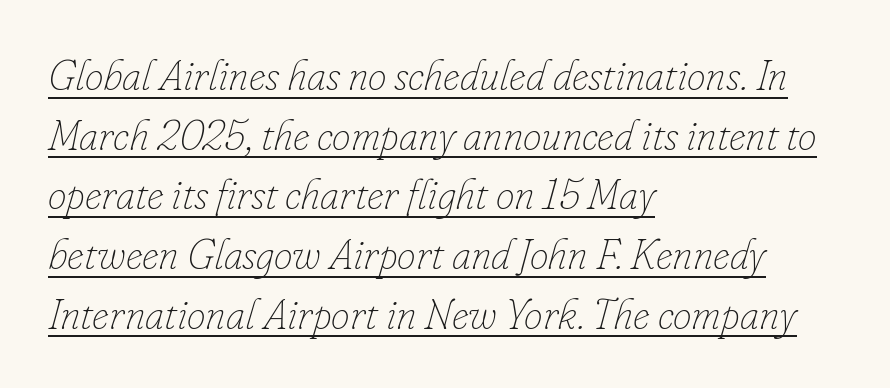
{"italic": "yes", "lean": "right", "slant_degrees": 16, "bold": "no", "weight": "thin", "width": "normal", "stroke_contrast": "low", "x_height": "small", "monospaced": "no", "underline": "yes", "align": "left", "line_spacing": "normal", "line_spacing_ratio": 1.42, "letter_spacing": "normal", "letter_spacing_em": 0.0, "glyph_px": 42}
